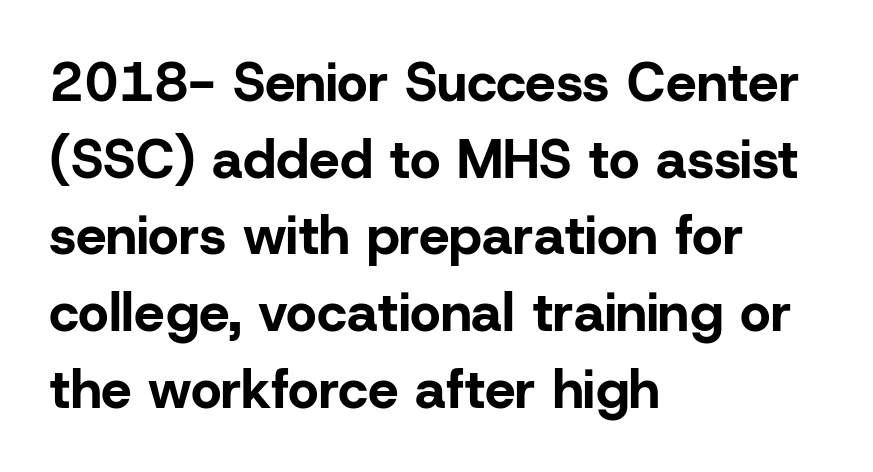
Q: Is the text bold? A: Yes.
Q: Is the text italic (slanted)? A: No, it is upright.
Q: Is the typeface a serif or a sans-serif typeface? A: Sans-serif.
Q: Is the text underlined? A: No.
Q: How is the paragraph aligned? A: Left-aligned.
Q: Is the spacing between letters normal or unusually wide? A: Normal.
Q: Is the spacing between lines tight, normal or loose? A: Normal.
Q: Width (condensed, normal, or wide)? A: Normal.
Q: Stroke contrast? A: Low.
Q: x-height? A: Medium.
Q: Monospaced? A: No.
